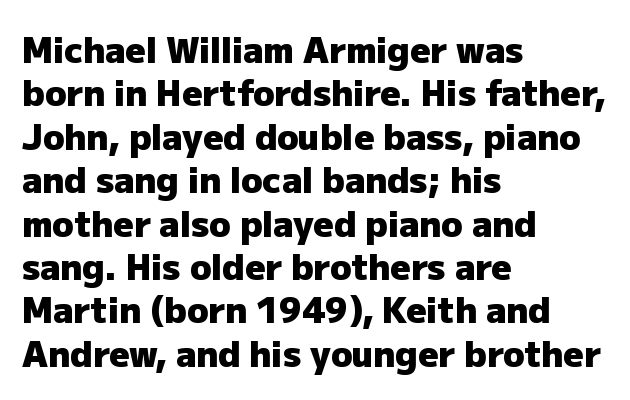
The typesetting leans heavy: a genuine bold. Left-aligned paragraph, ragged on the right. How are the letters spaced? Ordinarily, with no added tracking. Each letter's strokes conclude bluntly, with no projecting serifs. Quick note: underline off.
